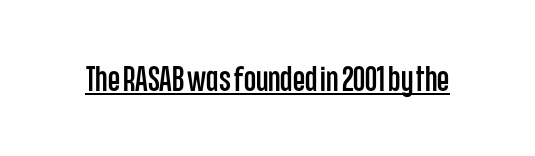
Q: Is the text italic (slanted)? A: No, it is upright.
Q: Is the typeface a serif or a sans-serif typeface? A: Sans-serif.
Q: Is the text underlined? A: Yes.
Q: Is the spacing between letters normal or unusually wide? A: Normal.
Q: Width (condensed, normal, or wide)? A: Condensed.
Q: Stroke contrast? A: Low.
Q: x-height? A: Large.
Q: Monospaced? A: No.
